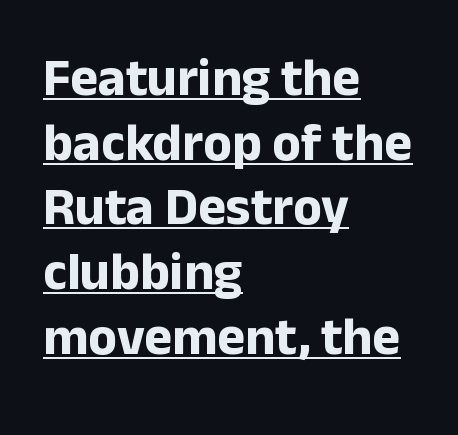
If you drew a ruler down the left edge, every line would touch it. In terms of posture, this sample is upright. These words are printed bold, with thick strokes throughout. In terms of letterspacing, this is plain default setting.
